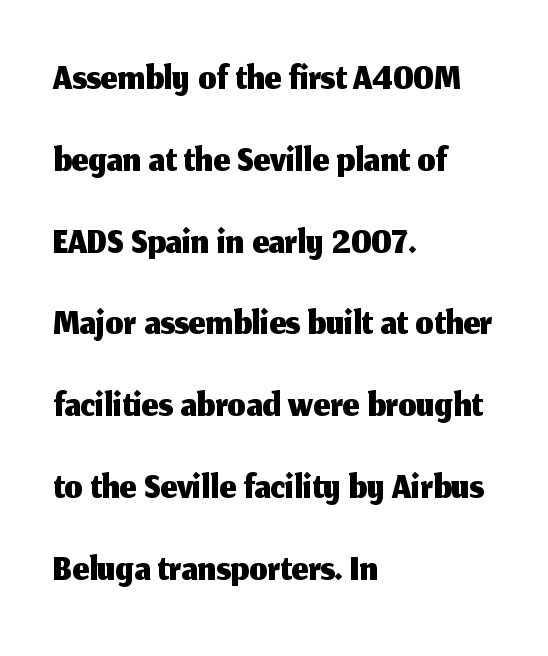
Q: Is the text italic (slanted)? A: No, it is upright.
Q: Is the typeface a serif or a sans-serif typeface? A: Sans-serif.
Q: Is the text underlined? A: No.
Q: How is the paragraph aligned? A: Left-aligned.
Q: Is the spacing between letters normal or unusually wide? A: Normal.
Q: Is the spacing between lines tight, normal or loose? A: Normal.
Q: Width (condensed, normal, or wide)? A: Normal.
Q: Stroke contrast? A: Medium.
Q: x-height? A: Medium.
Q: Monospaced? A: No.
